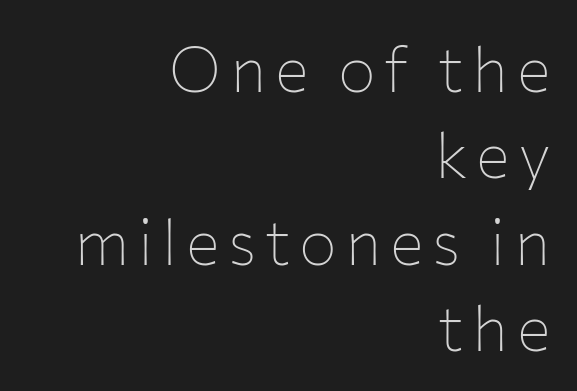
{"serif": "no", "italic": "no", "bold": "no", "weight": "thin", "width": "normal", "stroke_contrast": "low", "x_height": "medium", "monospaced": "no", "underline": "no", "align": "right", "line_spacing": "normal", "line_spacing_ratio": 1.37, "glyph_px": 63}
